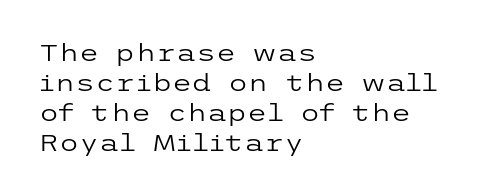
Q: Is the text bold? A: No.
Q: Is the text italic (slanted)? A: No, it is upright.
Q: Is the text underlined? A: No.
Q: How is the paragraph aligned? A: Left-aligned.
Q: Is the spacing between letters normal or unusually wide? A: Normal.
Q: Is the spacing between lines tight, normal or loose? A: Normal.
